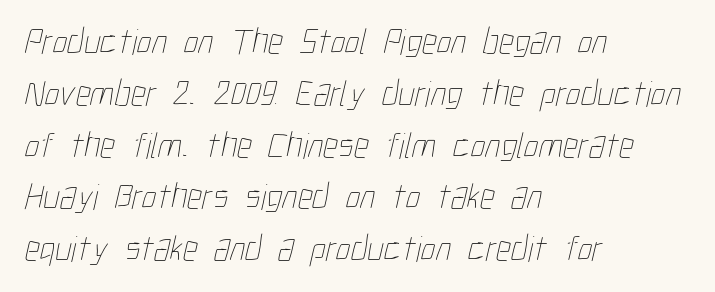
{"bold": "no", "weight": "thin", "width": "condensed", "stroke_contrast": "low", "x_height": "medium", "monospaced": "no", "underline": "no", "align": "left", "line_spacing": "normal", "line_spacing_ratio": 1.4, "letter_spacing": "normal", "letter_spacing_em": 0.0, "glyph_px": 37}
